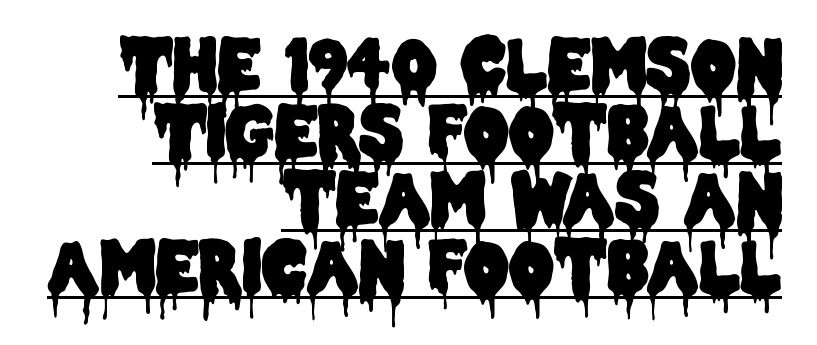
The image shows 70 px condensed sans-serif type, upright; set right-aligned, tight line spacing (0.96x), normal letter spacing, underlined; low stroke contrast and a large x-height.
